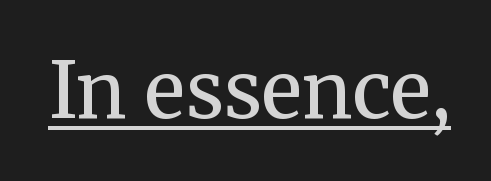
{"serif": "yes", "italic": "no", "bold": "no", "weight": "regular", "width": "normal", "stroke_contrast": "medium", "x_height": "medium", "monospaced": "no", "underline": "yes", "letter_spacing": "normal", "letter_spacing_em": 0.0, "glyph_px": 78}
